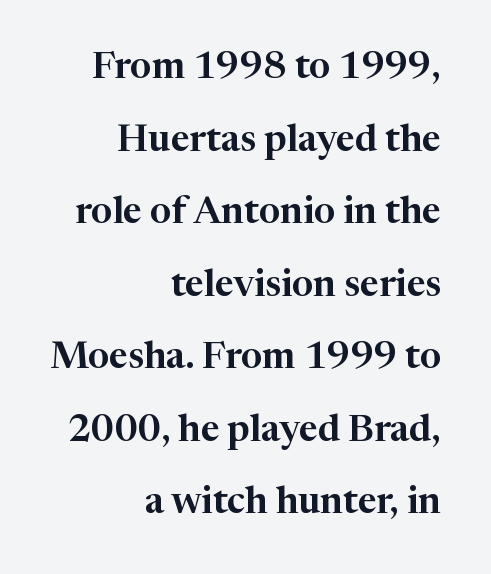
{"serif": "yes", "italic": "no", "width": "normal", "stroke_contrast": "high", "x_height": "medium", "monospaced": "no", "underline": "no", "align": "right", "line_spacing": "loose", "line_spacing_ratio": 1.96, "letter_spacing": "normal", "letter_spacing_em": 0.0, "glyph_px": 37}
